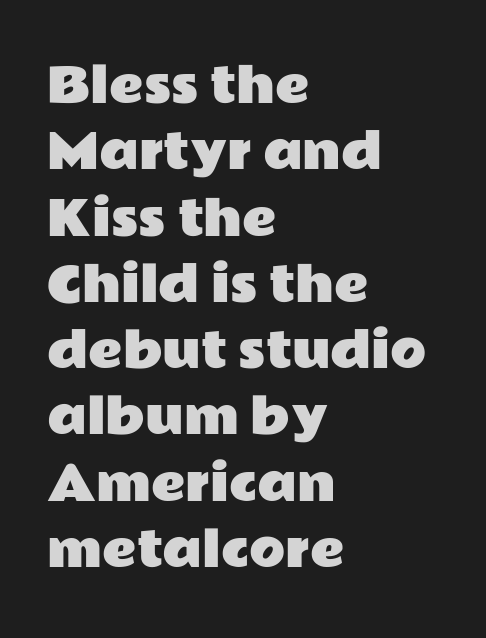
Spacing between characters is what you'd get straight out of the box. Is this a fixed-width face? No — the glyphs have proportional, varying widths. The characters display no serif detailing; their extremities are plain. Underlining? Definitely not there.
